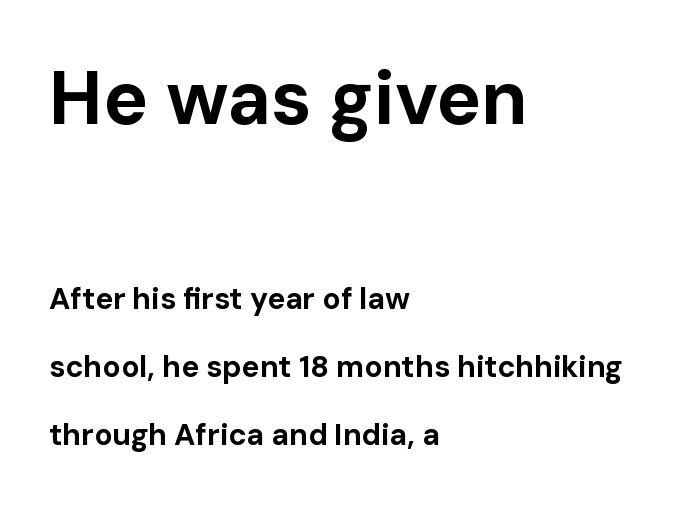
{"serif": "no", "italic": "no", "bold": "yes", "weight": "bold", "width": "normal", "stroke_contrast": "low", "x_height": "medium", "monospaced": "no", "underline": "no", "align": "left", "line_spacing": "loose", "line_spacing_ratio": 2.27, "letter_spacing": "normal", "letter_spacing_em": 0.0, "larger_block": "first", "size_ratio": 2.5, "glyph_px": 75}
